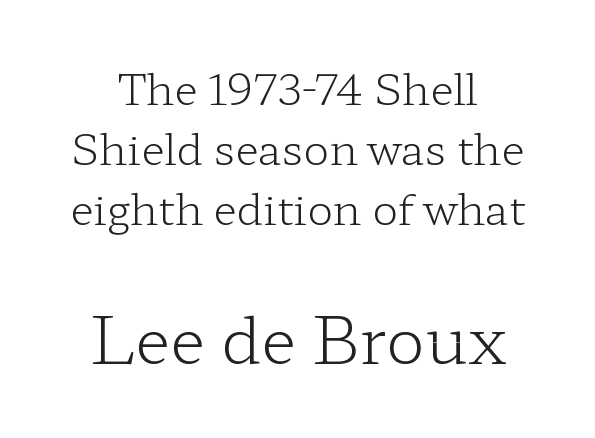
Is the type heavy? It reads as light-to-regular instead. Font category for this specimen: serif. Italic? Not at all — the glyphs are vertical. Character size in the trailing block exceeds that of the leading block. This sample uses plain, unmodified letter spacing.
